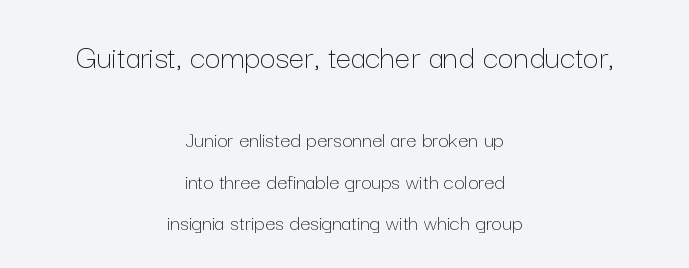
A clean baseline with only descenders dipping below it. Size hierarchy here favors the leading block over the trailing one. Proportional: the letters do not fall into vertical columns. Stems here are at most as thick as an everyday book face. Style check: upright. Spacing between characters is what you'd get straight out of the box.
